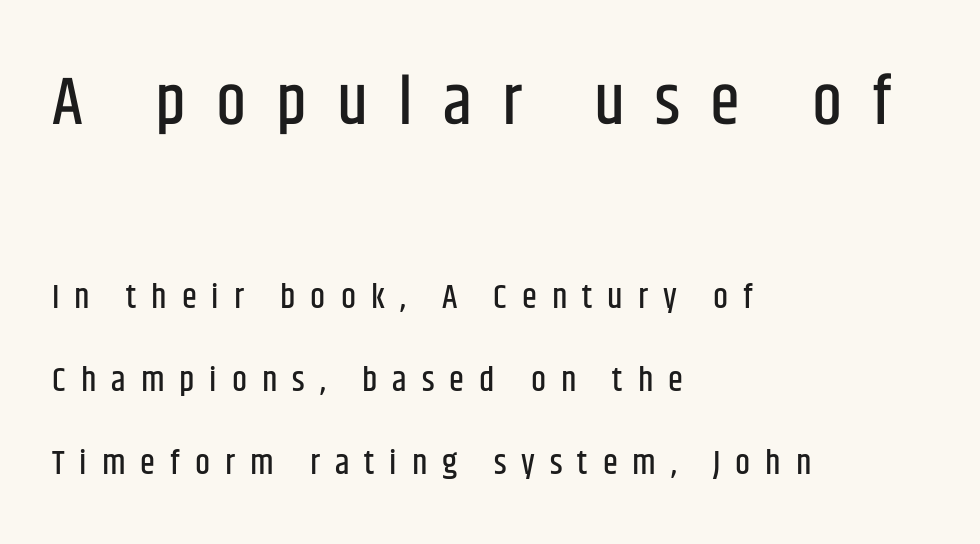
Q: Is the text italic (slanted)? A: No, it is upright.
Q: Is the typeface a serif or a sans-serif typeface? A: Sans-serif.
Q: Is the text underlined? A: No.
Q: How is the paragraph aligned? A: Left-aligned.
Q: Is the spacing between letters normal or unusually wide? A: Unusually wide.
Q: Is the spacing between lines tight, normal or loose? A: Loose.
Q: Which block of text is set in a larger size, the first (top) or the second (bottom)? A: The first (top) one.
Q: Width (condensed, normal, or wide)? A: Condensed.
Q: Stroke contrast? A: Low.
Q: x-height? A: Large.
Q: Monospaced? A: No.
